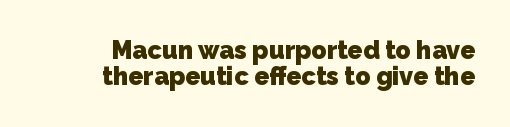
{"bold": "yes", "underline": "no", "align": "right", "line_spacing": "tight", "line_spacing_ratio": 1.05, "letter_spacing": "normal", "letter_spacing_em": 0.0, "glyph_px": 25}
